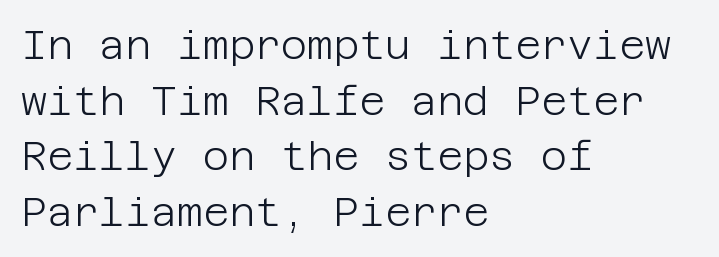
The image shows 40 px light sans-serif type, upright; set left-aligned, normal line spacing (1.39x), normal letter spacing, not underlined; low stroke contrast and a large x-height.
